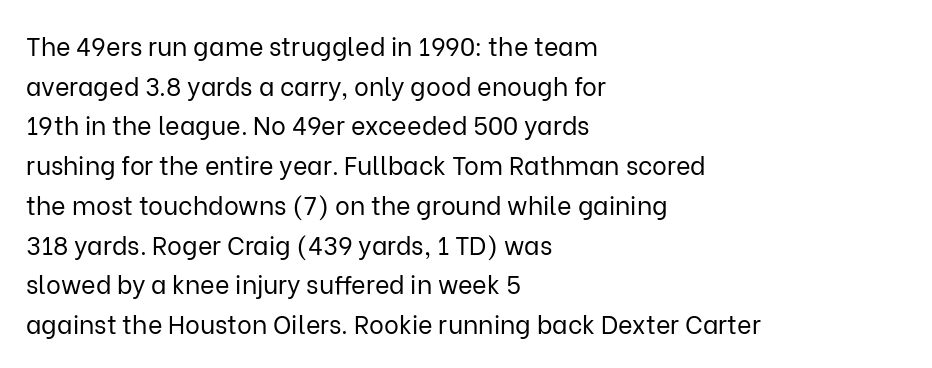
Q: Is the text bold? A: No.
Q: Is the text italic (slanted)? A: No, it is upright.
Q: Is the text underlined? A: No.
Q: How is the paragraph aligned? A: Left-aligned.
Q: Is the spacing between letters normal or unusually wide? A: Normal.
Q: Is the spacing between lines tight, normal or loose? A: Normal.
